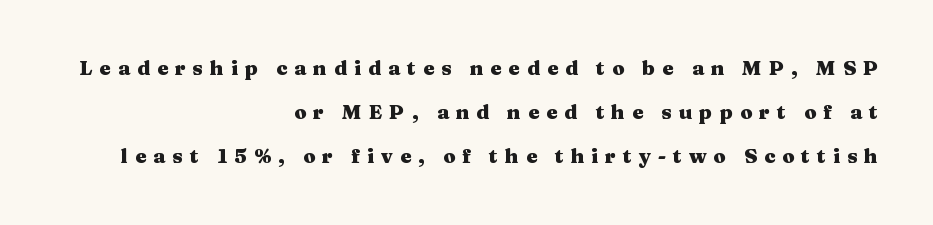
Which margin do the lines hug? The right one — the left edge is uneven. The baseline area is clear. In terms of leading, this rendering errs on the spacious side. Tracking value appears strongly positive — letters spread wide.
